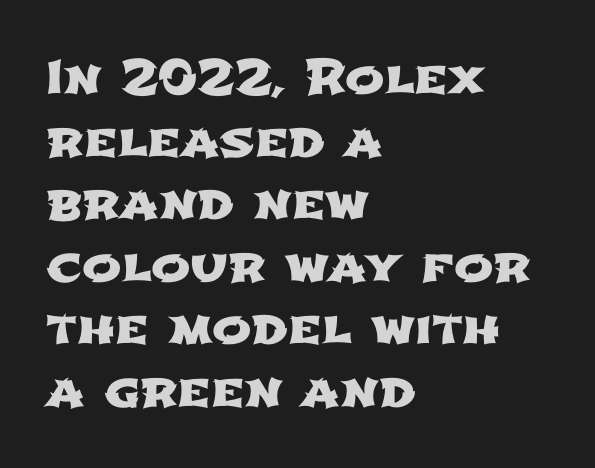
The image shows 47 px wide sans-serif type; set left-aligned, normal line spacing (1.33x), normal letter spacing, not underlined; low stroke contrast and a medium x-height.
